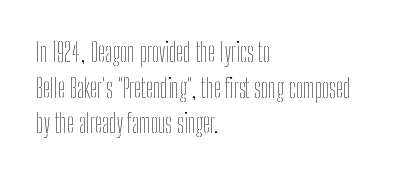
The line texture is even and compact thanks to regular tracking. Honestly, the row spacing looks completely unremarkable. Every row of glyphs begins at an identical x-position on the left. The letters stand straight up with perfectly vertical stems. Stroke thickness stays within the range of a standard reading face or lighter. Unmarked baselines from the first word to the last.
